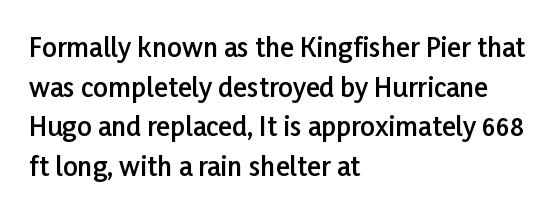
The image shows 26 px text type, upright; set left-aligned, normal line spacing (1.52x), normal letter spacing, not underlined.
